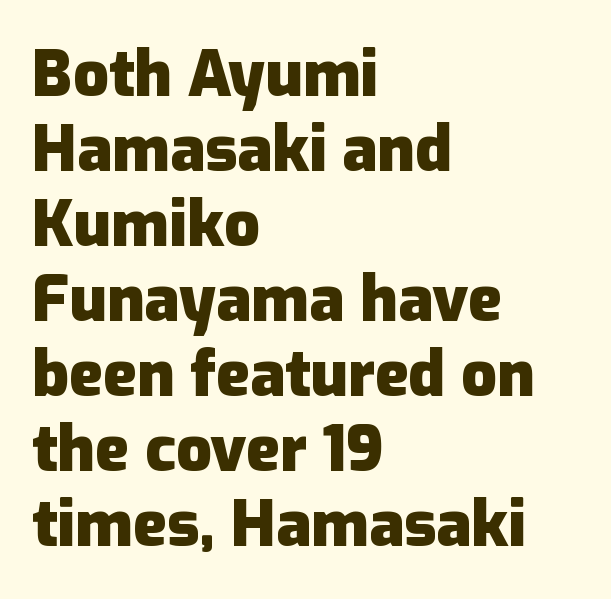
The image shows 63 px heavy sans-serif type, upright; set left-aligned, line spacing 1.19x, normal letter spacing, not underlined; low stroke contrast and a medium x-height.
